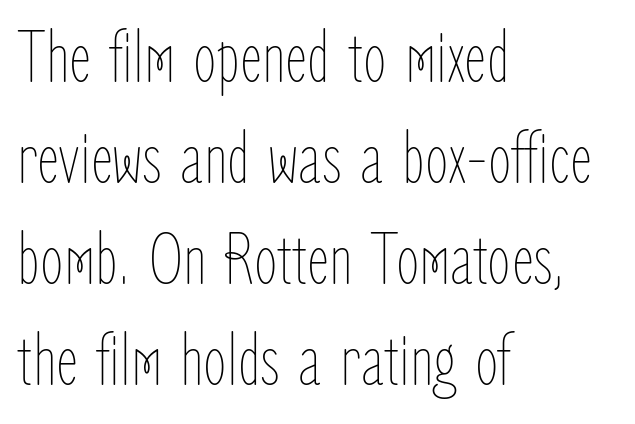
The image shows 76 px thin, condensed type, upright; set left-aligned, normal line spacing (1.33x), normal letter spacing, not underlined; low stroke contrast and a medium x-height.
